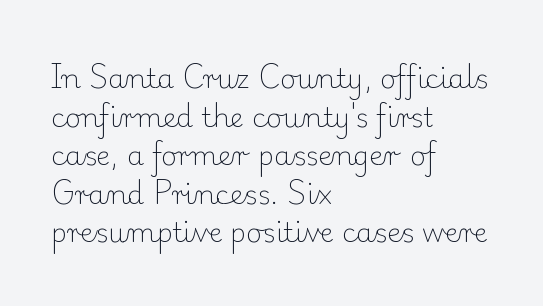
Stroke thickness stays within the range of a standard reading face or lighter. Notice how descenders clear the ascenders below comfortably — that's standard leading. There is no visible air inserted between adjacent glyphs. Casual observation: everything's shoved over to the left. The specimen omits any rule beneath the text block's lines. The letters stand straight up with perfectly vertical stems.
